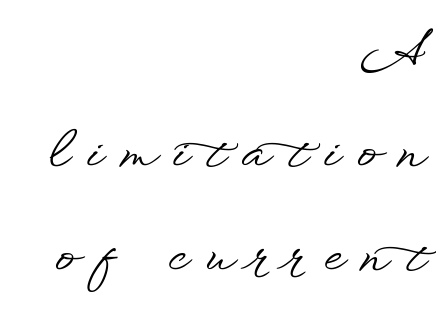
The image shows 49 px wide sans-serif type; set right-aligned, loose line spacing (2.11x), unusually wide letter spacing (+0.37 em), not underlined; low stroke contrast and a small x-height.
